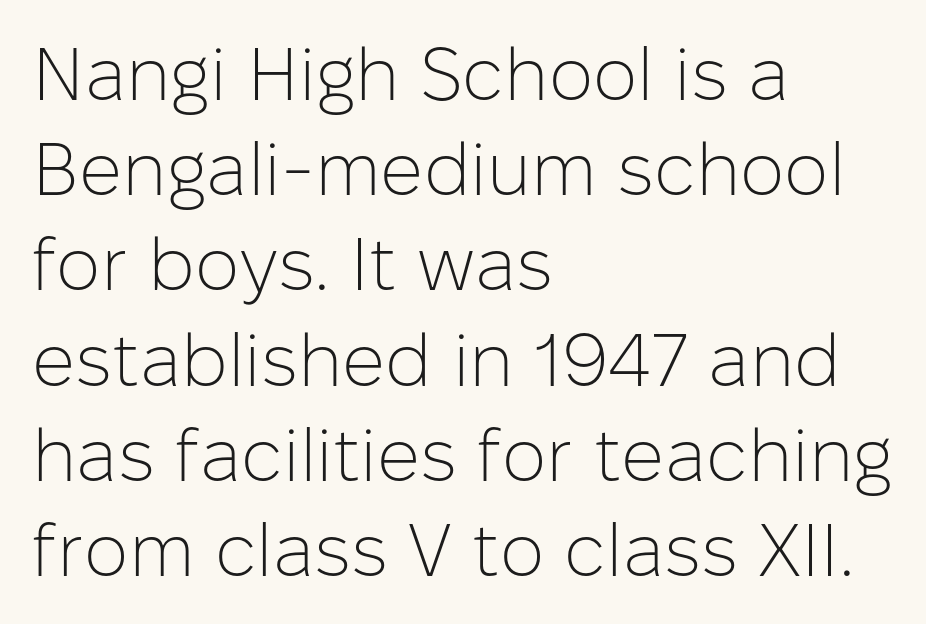
Think of a printed novel: that variable character pitch is what you see here. These lines are set flush left with a ragged right edge. The letters stand upright; this is a roman face. Interline gaps are of average width in this sample.
